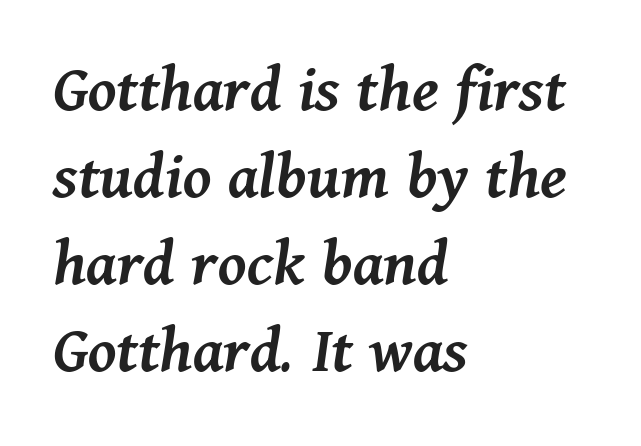
{"italic": "yes", "lean": "right", "slant_degrees": 11, "bold": "semi", "weight": "semibold", "width": "normal", "stroke_contrast": "medium", "x_height": "medium", "monospaced": "no", "underline": "no", "align": "left", "line_spacing": "normal", "line_spacing_ratio": 1.26, "letter_spacing": "normal", "letter_spacing_em": 0.0, "glyph_px": 69}
